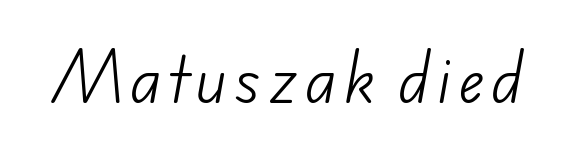
The image shows 60 px light sans-serif type; set not underlined; low stroke contrast and a small x-height.
